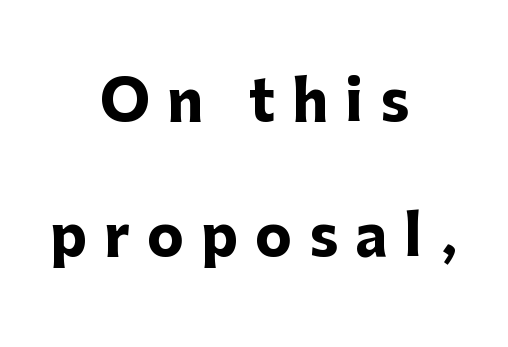
{"serif": "no", "italic": "no", "bold": "yes", "weight": "heavy", "width": "normal", "stroke_contrast": "low", "x_height": "medium", "monospaced": "no", "underline": "no", "align": "center", "line_spacing": "loose", "line_spacing_ratio": 2.45, "letter_spacing": "wide", "letter_spacing_em": 0.31, "glyph_px": 55}
